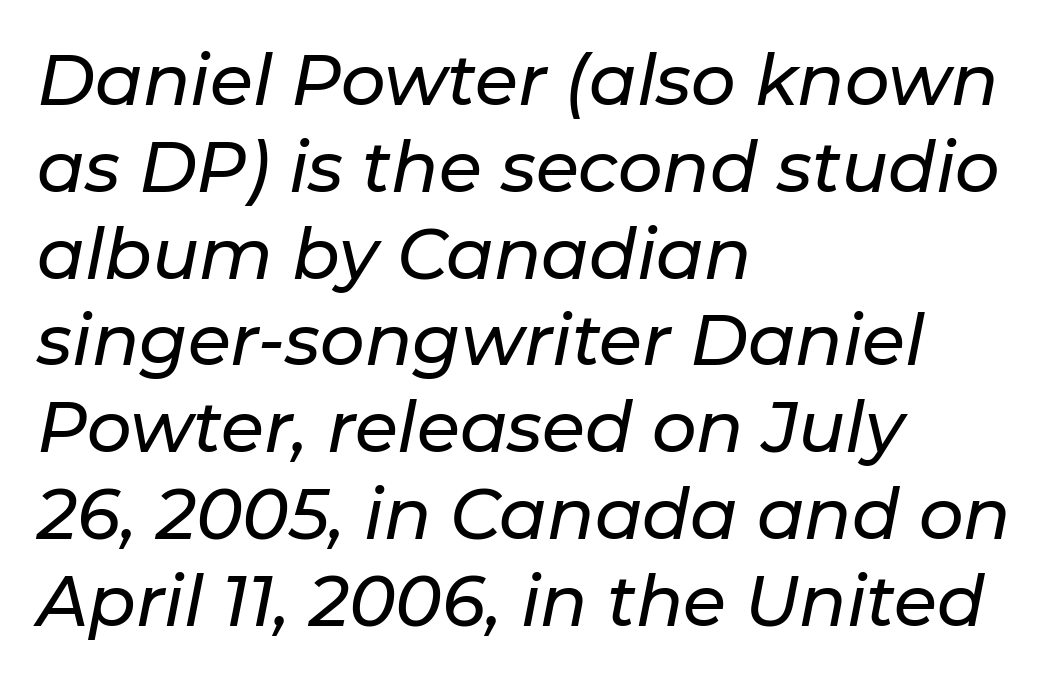
{"italic": "yes", "lean": "right", "slant_degrees": 11, "width": "normal", "stroke_contrast": "low", "x_height": "medium", "monospaced": "no", "underline": "no", "align": "left", "line_spacing_ratio": 1.24, "letter_spacing": "normal", "letter_spacing_em": 0.0, "glyph_px": 70}
